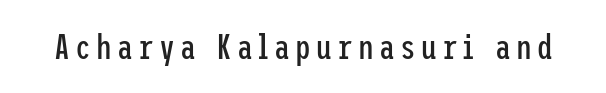
{"serif": "no", "italic": "no", "bold": "no", "weight": "regular", "width": "condensed", "stroke_contrast": "low", "x_height": "medium", "underline": "no", "glyph_px": 35}
